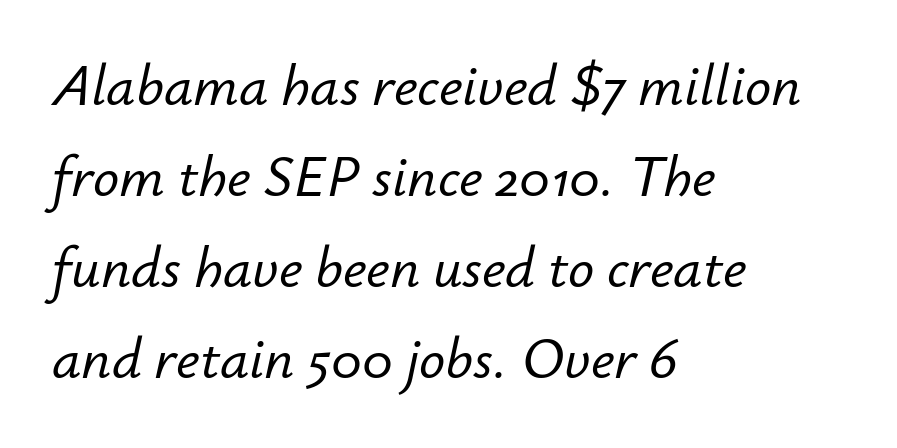
The image shows 58 px text type, italic (leaning right); set left-aligned, normal line spacing (1.57x), normal letter spacing, not underlined; low stroke contrast and a small x-height.
